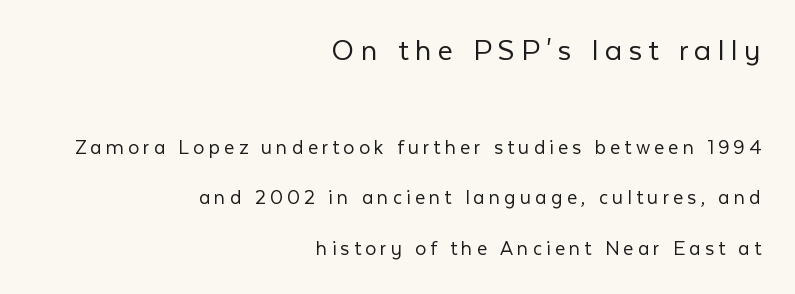
{"serif": "no", "italic": "no", "bold": "no", "weight": "light", "width": "normal", "stroke_contrast": "low", "x_height": "medium", "monospaced": "no", "underline": "no", "align": "right", "line_spacing": "loose", "line_spacing_ratio": 2.29, "larger_block": "first", "size_ratio": 1.5, "glyph_px": 33}
